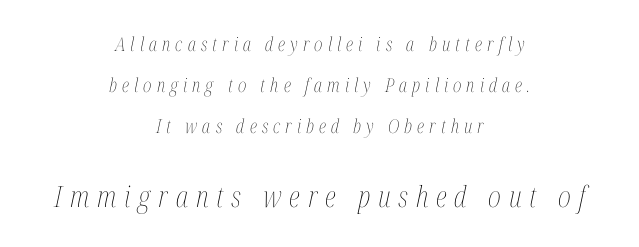
Q: Is the text bold? A: No.
Q: Is the text italic (slanted)? A: Yes, it leans right by about 12 degrees.
Q: Is the text underlined? A: No.
Q: How is the paragraph aligned? A: Centered.
Q: Is the spacing between letters normal or unusually wide? A: Unusually wide.
Q: Is the spacing between lines tight, normal or loose? A: Loose.
Q: Which block of text is set in a larger size, the first (top) or the second (bottom)? A: The second (bottom) one.
Q: Width (condensed, normal, or wide)? A: Condensed.
Q: Stroke contrast? A: Medium.
Q: x-height? A: Medium.
Q: Monospaced? A: No.
